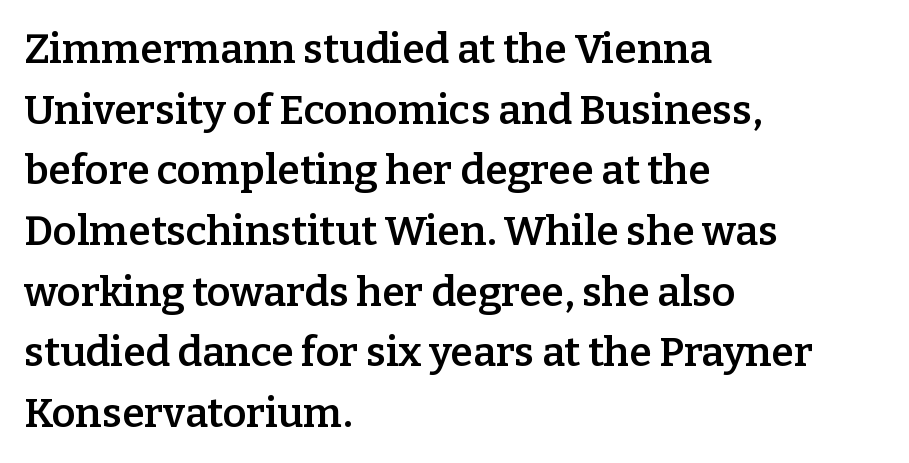
Q: Is the text bold? A: Semi-bold.
Q: Is the text italic (slanted)? A: No, it is upright.
Q: Is the typeface a serif or a sans-serif typeface? A: Serif.
Q: Is the text underlined? A: No.
Q: How is the paragraph aligned? A: Left-aligned.
Q: Is the spacing between letters normal or unusually wide? A: Normal.
Q: Is the spacing between lines tight, normal or loose? A: Normal.
Q: Width (condensed, normal, or wide)? A: Normal.
Q: Stroke contrast? A: Low.
Q: x-height? A: Medium.
Q: Monospaced? A: No.
